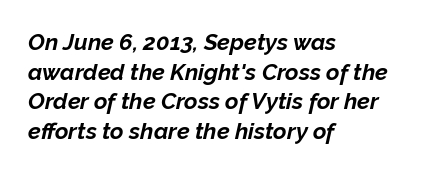
{"italic": "yes", "lean": "right", "slant_degrees": 12, "bold": "yes", "underline": "no", "align": "left", "line_spacing": "normal", "line_spacing_ratio": 1.29, "letter_spacing": "normal", "letter_spacing_em": 0.0, "glyph_px": 23}
